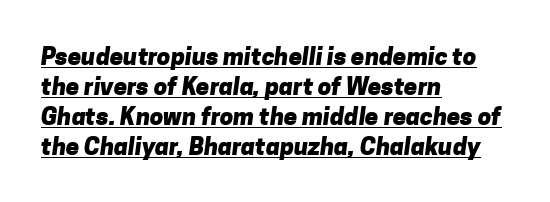
{"bold": "yes", "underline": "yes", "align": "left", "line_spacing": "normal", "line_spacing_ratio": 1.25, "letter_spacing": "normal", "letter_spacing_em": 0.0, "glyph_px": 24}
